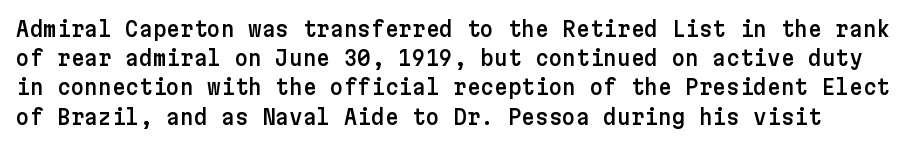
The image shows 21 px text type, upright; set normal line spacing (1.39x), normal letter spacing, not underlined.
